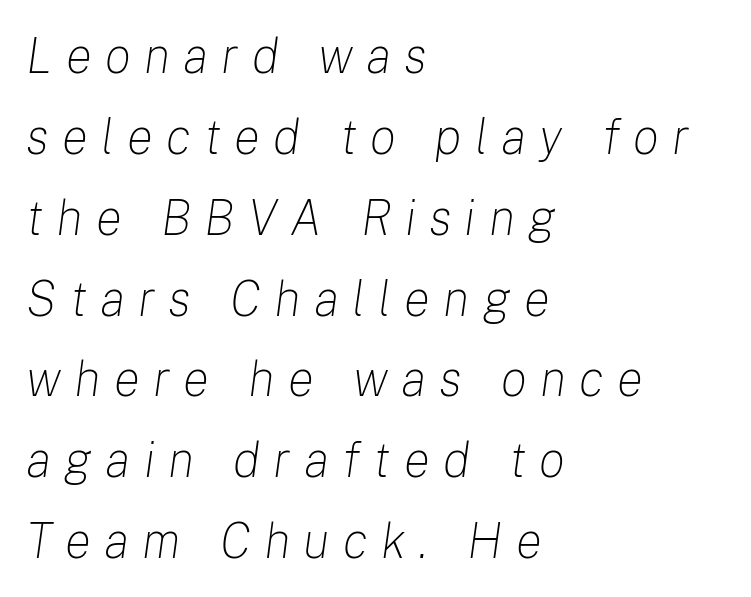
The image shows 49 px light type, italic (leaning right); set left-aligned, normal line spacing (1.65x), unusually wide letter spacing (+0.27 em), not underlined; low stroke contrast and a medium x-height.
